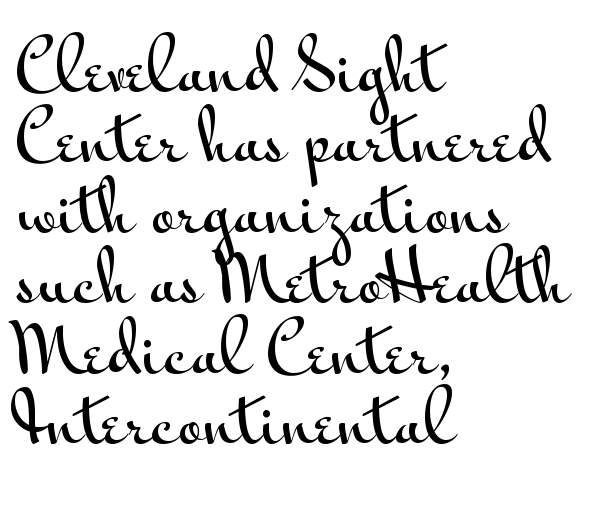
{"serif": "no", "width": "wide", "stroke_contrast": "medium", "x_height": "small", "monospaced": "no", "underline": "no", "align": "left", "line_spacing": "tight", "line_spacing_ratio": 1.02, "letter_spacing": "normal", "letter_spacing_em": 0.0, "glyph_px": 69}
